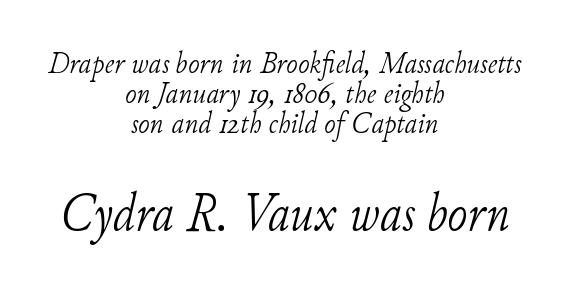
Q: Is the text bold? A: No.
Q: Is the text italic (slanted)? A: Yes, it leans right by about 11 degrees.
Q: Is the typeface a serif or a sans-serif typeface? A: Serif.
Q: Is the text underlined? A: No.
Q: How is the paragraph aligned? A: Centered.
Q: Is the spacing between letters normal or unusually wide? A: Normal.
Q: Is the spacing between lines tight, normal or loose? A: Tight.
Q: Which block of text is set in a larger size, the first (top) or the second (bottom)? A: The second (bottom) one.
Q: Width (condensed, normal, or wide)? A: Normal.
Q: Stroke contrast? A: Low.
Q: x-height? A: Small.
Q: Monospaced? A: No.
